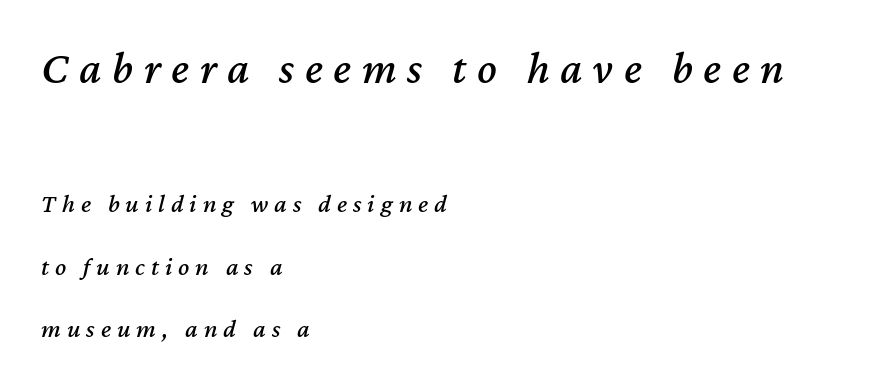
{"italic": "yes", "lean": "right", "slant_degrees": 12, "width": "normal", "stroke_contrast": "medium", "x_height": "medium", "monospaced": "no", "underline": "no", "align": "left", "line_spacing": "loose", "line_spacing_ratio": 2.4, "letter_spacing": "wide", "letter_spacing_em": 0.23, "larger_block": "first", "size_ratio": 1.77, "glyph_px": 46}
